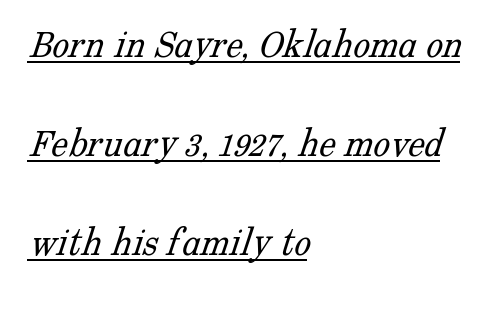
Reading down the column, the eye jumps a long way to each next line. A typesetter would label this face a serif. You could not count columns in this text — the font is proportionally spaced. A continuous stroke trails under the words, as in a hyperlink.
